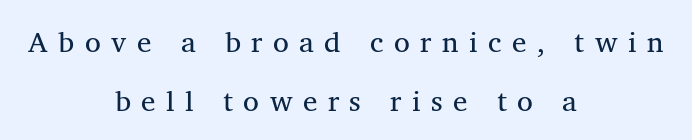
{"serif": "yes", "bold": "no", "weight": "regular", "width": "normal", "stroke_contrast": "medium", "x_height": "medium", "monospaced": "no", "underline": "no", "align": "center", "line_spacing": "loose", "line_spacing_ratio": 2.03, "letter_spacing": "wide", "letter_spacing_em": 0.36, "glyph_px": 29}
